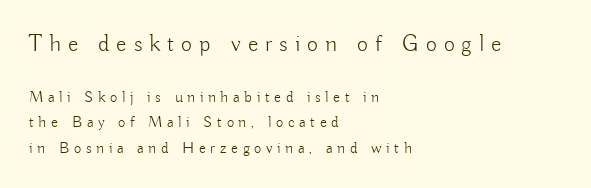
{"italic": "no", "bold": "no", "underline": "no", "align": "left", "line_spacing": "normal", "line_spacing_ratio": 1.6, "letter_spacing": "wide", "letter_spacing_em": 0.29, "larger_block": "first", "size_ratio": 1.5, "glyph_px": 24}
